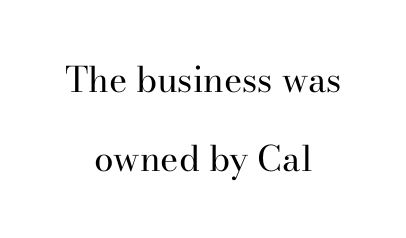
Q: Is the text bold? A: No.
Q: Is the text italic (slanted)? A: No, it is upright.
Q: Is the typeface a serif or a sans-serif typeface? A: Serif.
Q: Is the text underlined? A: No.
Q: How is the paragraph aligned? A: Centered.
Q: Is the spacing between letters normal or unusually wide? A: Normal.
Q: Is the spacing between lines tight, normal or loose? A: Loose.
Q: Width (condensed, normal, or wide)? A: Normal.
Q: Stroke contrast? A: High.
Q: x-height? A: Small.
Q: Monospaced? A: No.
